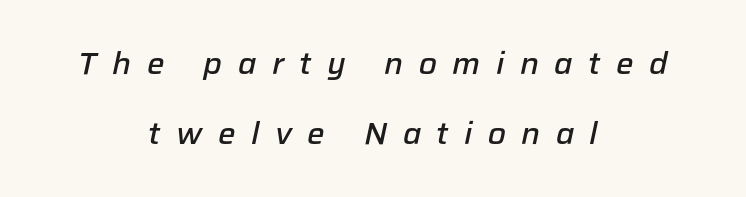
The image shows 31 px semibold type, italic (leaning right); set centered, loose line spacing (2.26x), unusually wide letter spacing (+0.5 em), not underlined; low stroke contrast and a medium x-height.
